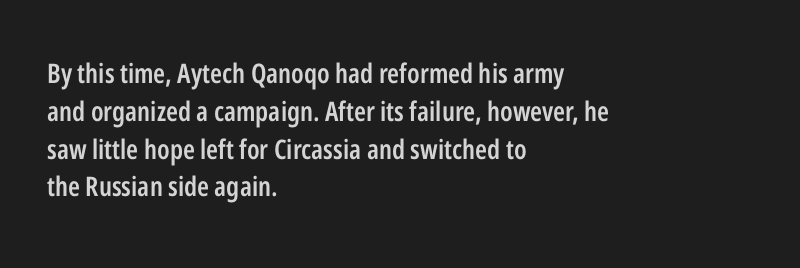
The image shows 27 px text type, upright; set left-aligned, normal line spacing (1.4x), normal letter spacing, not underlined.
